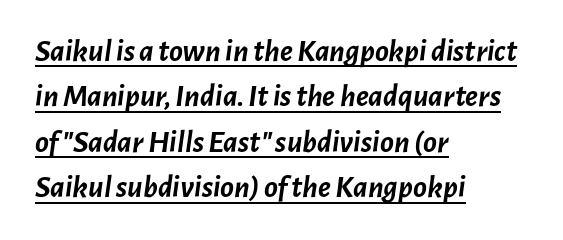
{"italic": "yes", "lean": "right", "slant_degrees": 7, "bold": "yes", "weight": "semibold", "width": "normal", "stroke_contrast": "low", "x_height": "medium", "monospaced": "no", "underline": "yes", "align": "left", "line_spacing": "normal", "line_spacing_ratio": 1.42, "letter_spacing": "normal", "letter_spacing_em": 0.0, "glyph_px": 32}
